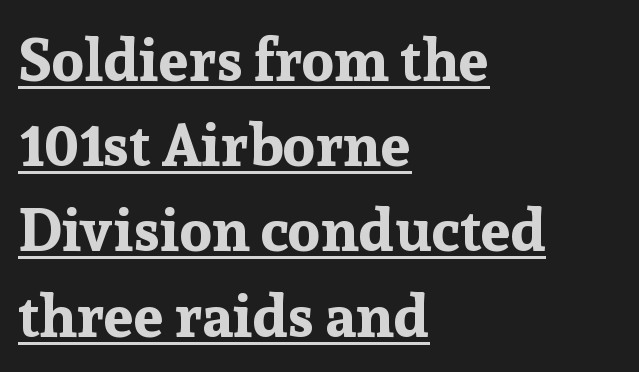
{"serif": "yes", "italic": "no", "bold": "yes", "weight": "bold", "width": "normal", "stroke_contrast": "low", "x_height": "medium", "monospaced": "no", "underline": "yes", "align": "left", "line_spacing": "normal", "line_spacing_ratio": 1.42, "letter_spacing": "normal", "letter_spacing_em": 0.0, "glyph_px": 60}
